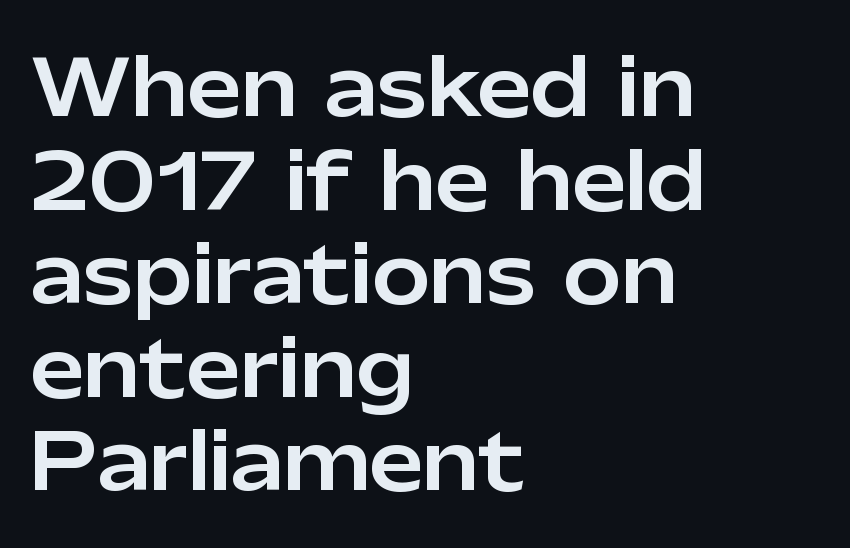
{"serif": "no", "italic": "no", "width": "normal", "stroke_contrast": "low", "x_height": "medium", "monospaced": "no", "underline": "no", "align": "left", "line_spacing_ratio": 1.2, "letter_spacing": "normal", "letter_spacing_em": 0.0, "glyph_px": 78}
